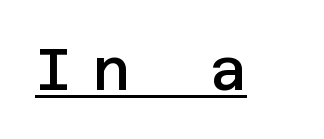
Q: Is the text bold? A: Semi-bold.
Q: Is the text italic (slanted)? A: No, it is upright.
Q: Is the typeface a serif or a sans-serif typeface? A: Sans-serif.
Q: Is the text underlined? A: Yes.
Q: Is the spacing between letters normal or unusually wide? A: Unusually wide.
Q: Width (condensed, normal, or wide)? A: Normal.
Q: Stroke contrast? A: Low.
Q: x-height? A: Large.
